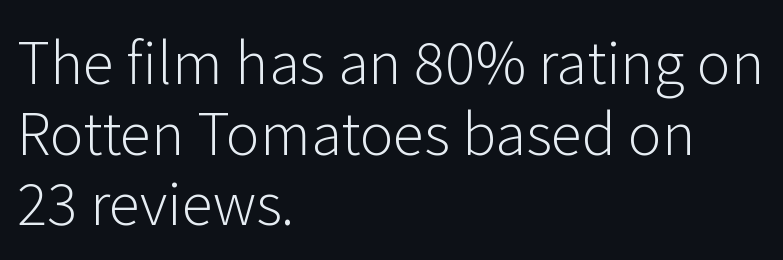
The image shows 57 px light sans-serif type, upright; set left-aligned, line spacing 1.24x, normal letter spacing, not underlined; low stroke contrast and a medium x-height.
